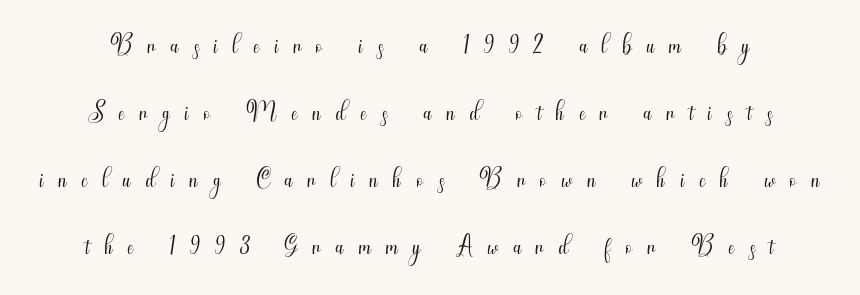
{"serif": "no", "bold": "no", "weight": "light", "width": "condensed", "stroke_contrast": "medium", "x_height": "small", "monospaced": "no", "underline": "no", "line_spacing_ratio": 1.81, "letter_spacing": "wide", "letter_spacing_em": 0.41, "glyph_px": 37}
